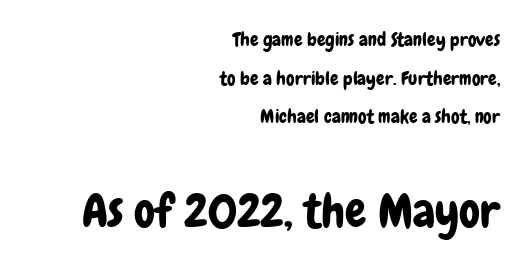
{"serif": "no", "italic": "no", "width": "condensed", "stroke_contrast": "low", "x_height": "medium", "monospaced": "no", "underline": "no", "align": "right", "line_spacing": "loose", "line_spacing_ratio": 2.03, "letter_spacing": "normal", "letter_spacing_em": 0.0, "larger_block": "second", "size_ratio": 2.47, "glyph_px": 47}
